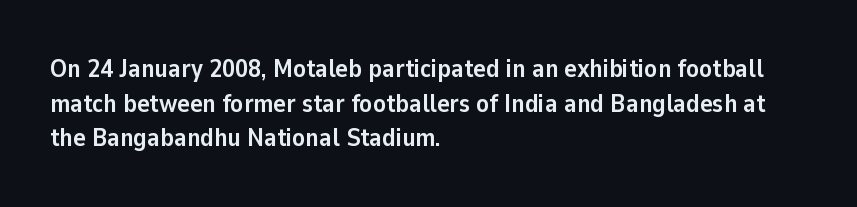
The image shows 26 px bold type, upright; set left-aligned, normal line spacing (1.33x), normal letter spacing, not underlined.
